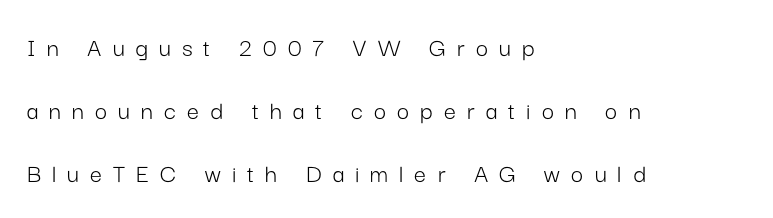
Q: Is the text bold? A: No.
Q: Is the text italic (slanted)? A: No, it is upright.
Q: Is the text underlined? A: No.
Q: How is the paragraph aligned? A: Left-aligned.
Q: Is the spacing between letters normal or unusually wide? A: Unusually wide.
Q: Is the spacing between lines tight, normal or loose? A: Loose.
